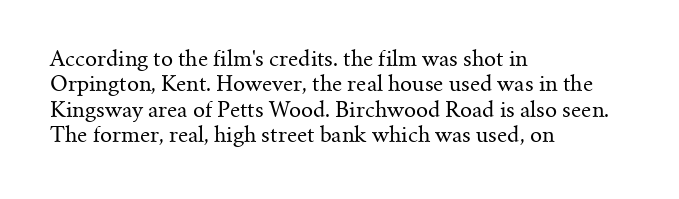
Q: Is the text bold? A: No.
Q: Is the text italic (slanted)? A: No, it is upright.
Q: Is the text underlined? A: No.
Q: How is the paragraph aligned? A: Left-aligned.
Q: Is the spacing between letters normal or unusually wide? A: Normal.
